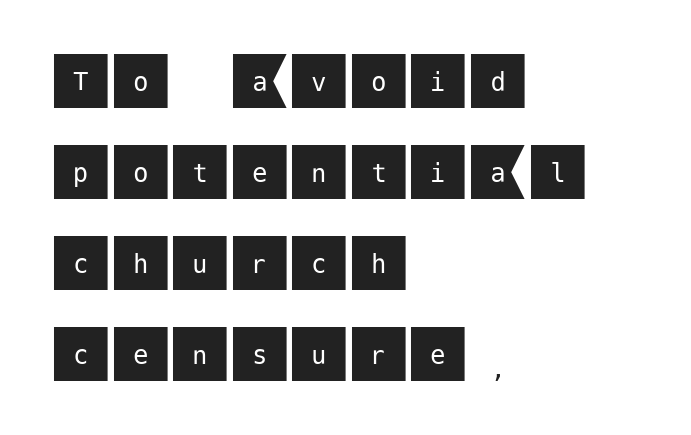
{"serif": "no", "italic": "no", "width": "normal", "stroke_contrast": "medium", "x_height": "large", "underline": "no", "align": "left", "line_spacing": "normal", "line_spacing_ratio": 1.49, "letter_spacing": "normal", "letter_spacing_em": 0.0, "glyph_px": 61}
